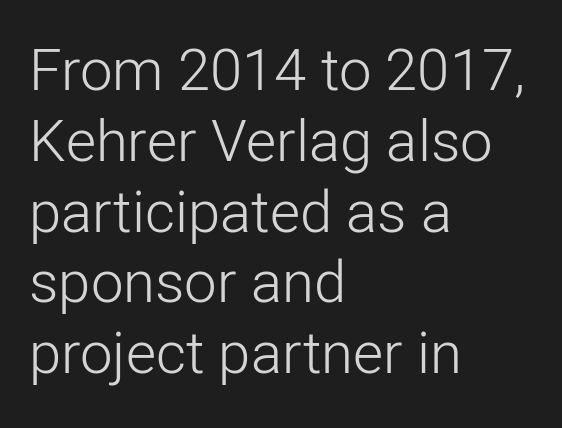
This rendering employs a face without finishing strokes, i.e., a sans-serif. Only glyphs here, with clear space below each row. Reading down the block, your eye returns to a fixed left position each line. Here the glyphs are tracked normally, forming tight word shapes. Nothing heavy about these letters — not bold at all.
